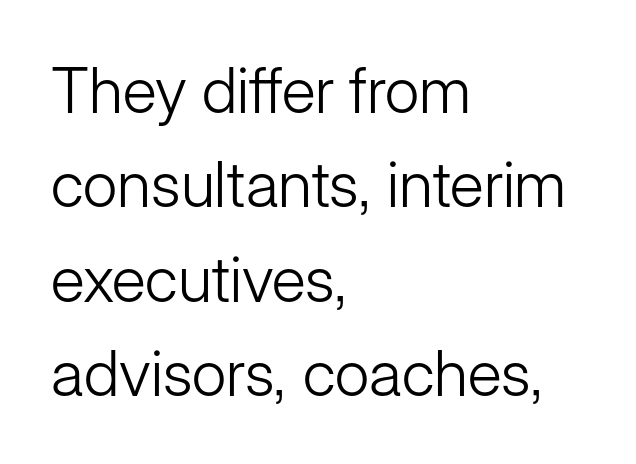
Q: Is the text bold? A: No.
Q: Is the text italic (slanted)? A: No, it is upright.
Q: Is the typeface a serif or a sans-serif typeface? A: Sans-serif.
Q: Is the text underlined? A: No.
Q: How is the paragraph aligned? A: Left-aligned.
Q: Is the spacing between letters normal or unusually wide? A: Normal.
Q: Is the spacing between lines tight, normal or loose? A: Normal.
Q: Width (condensed, normal, or wide)? A: Normal.
Q: Stroke contrast? A: Low.
Q: x-height? A: Medium.
Q: Monospaced? A: No.
